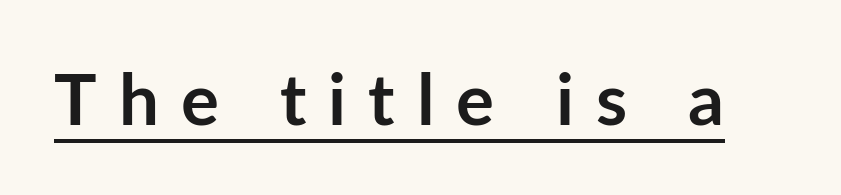
The image shows 71 px semibold sans-serif type, upright; set unusually wide letter spacing (+0.31 em), underlined; low stroke contrast and a medium x-height.
